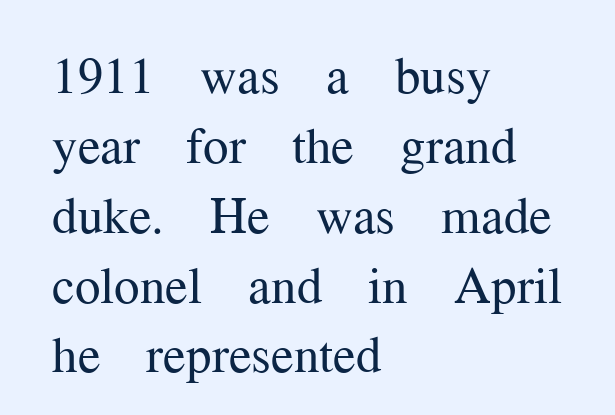
Q: Is the text bold? A: No.
Q: Is the text italic (slanted)? A: No, it is upright.
Q: Is the typeface a serif or a sans-serif typeface? A: Serif.
Q: Is the text underlined? A: No.
Q: How is the paragraph aligned? A: Left-aligned.
Q: Is the spacing between letters normal or unusually wide? A: Normal.
Q: Is the spacing between lines tight, normal or loose? A: Normal.
Q: Width (condensed, normal, or wide)? A: Normal.
Q: Stroke contrast? A: Medium.
Q: x-height? A: Medium.
Q: Monospaced? A: No.
